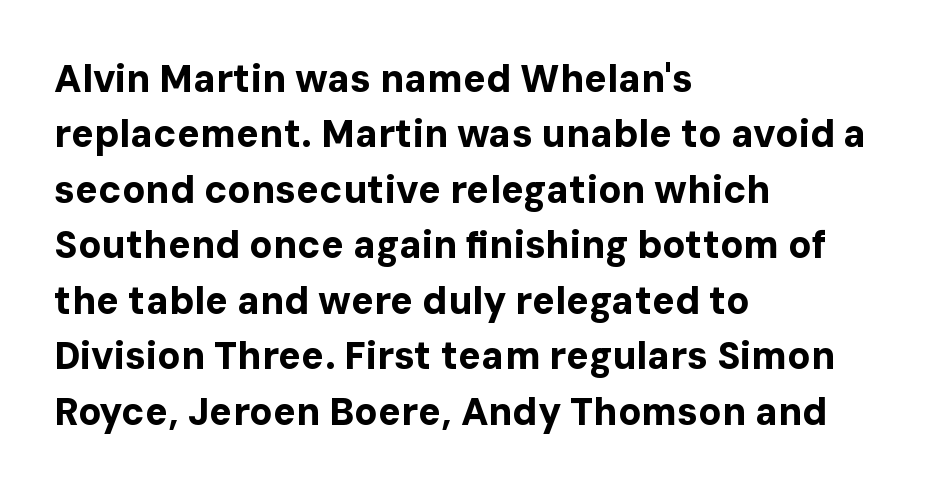
Standard letterfit; no display-style spreading of the glyphs. I'd call this a sans setting — the letters go barefoot. The lettering holds an erect, upright posture throughout. Students, observe: this is what conventionally led text looks like. These lines carry a lot of weight — the face is fully bold. Think of a printed novel: that variable character pitch is what you see here.
